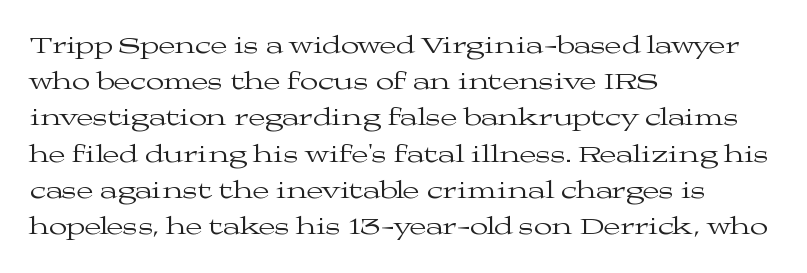
The image shows 24 px text type, upright; set left-aligned, normal line spacing (1.51x), normal letter spacing, not underlined.
